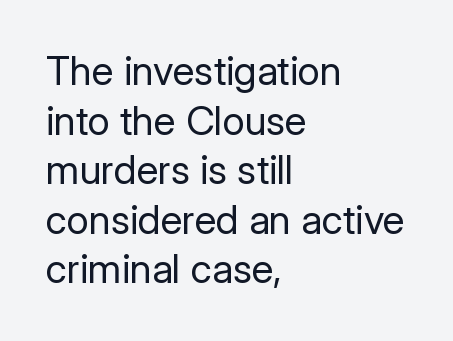
The image shows 40 px regular-weight sans-serif type, upright; set left-aligned, line spacing 1.24x, normal letter spacing, not underlined; low stroke contrast and a medium x-height.
